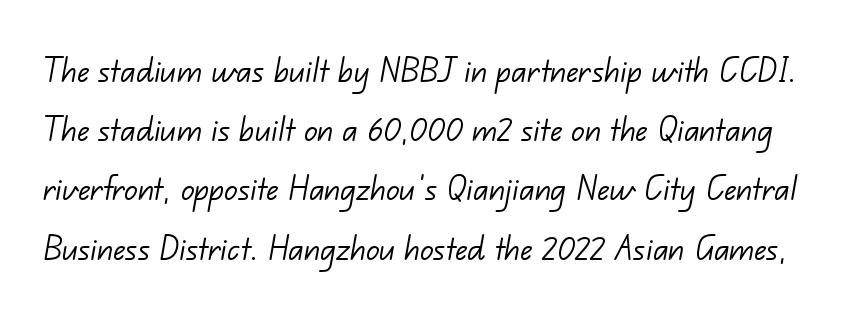
The image shows 40 px light sans-serif type; set normal line spacing (1.48x), normal letter spacing, not underlined; low stroke contrast and a small x-height.
